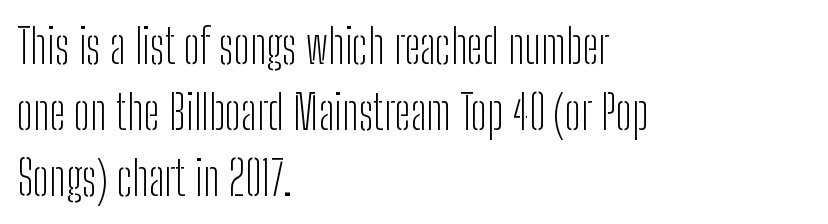
The image shows 47 px light, condensed sans-serif type, upright; set left-aligned, normal line spacing (1.4x), normal letter spacing, not underlined; low stroke contrast and a medium x-height.
